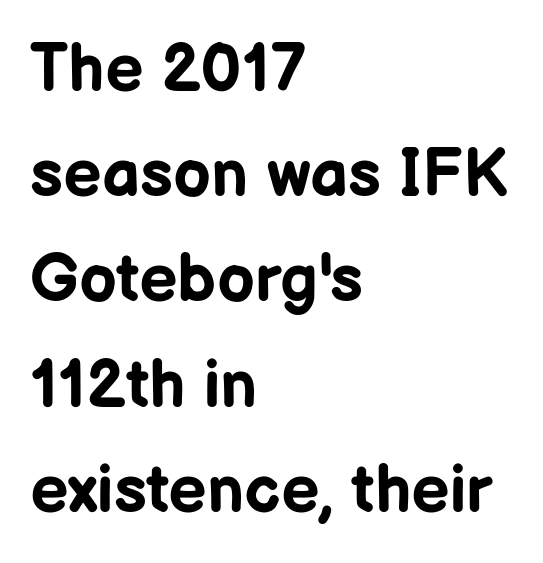
Q: Is the text bold? A: Yes.
Q: Is the text italic (slanted)? A: No, it is upright.
Q: Is the typeface a serif or a sans-serif typeface? A: Sans-serif.
Q: Is the text underlined? A: No.
Q: How is the paragraph aligned? A: Left-aligned.
Q: Is the spacing between letters normal or unusually wide? A: Normal.
Q: Is the spacing between lines tight, normal or loose? A: Normal.
Q: Width (condensed, normal, or wide)? A: Normal.
Q: Stroke contrast? A: Low.
Q: x-height? A: Medium.
Q: Monospaced? A: No.
